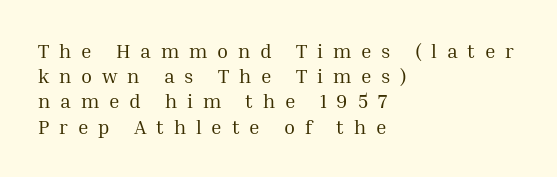
The cut favours lightness, reaching ordinary text weight at its darkest. If you drew a ruler down the left edge, every line would touch it. Do the letters lean? They stand straight. The rendering uses a moderate line-height, typical for paragraphs. The letters are spread apart with noticeably loose tracking. This rendering features lettering with no underline.
